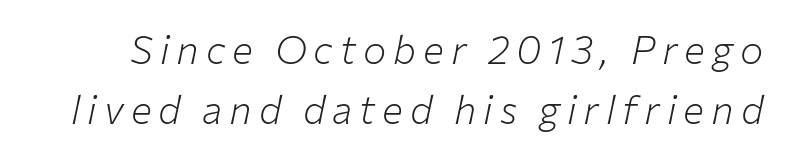
{"italic": "yes", "lean": "right", "slant_degrees": 12, "bold": "no", "weight": "light", "width": "normal", "stroke_contrast": "low", "x_height": "medium", "monospaced": "no", "underline": "no", "line_spacing": "normal", "line_spacing_ratio": 1.54, "glyph_px": 39}
